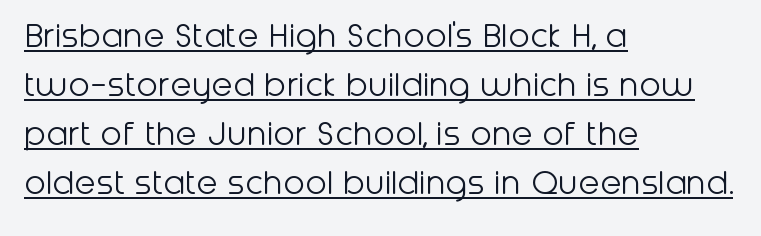
{"serif": "no", "italic": "no", "bold": "no", "weight": "light", "width": "normal", "stroke_contrast": "low", "x_height": "medium", "monospaced": "no", "underline": "yes", "align": "left", "line_spacing": "normal", "line_spacing_ratio": 1.26, "letter_spacing": "normal", "letter_spacing_em": 0.0, "glyph_px": 39}
